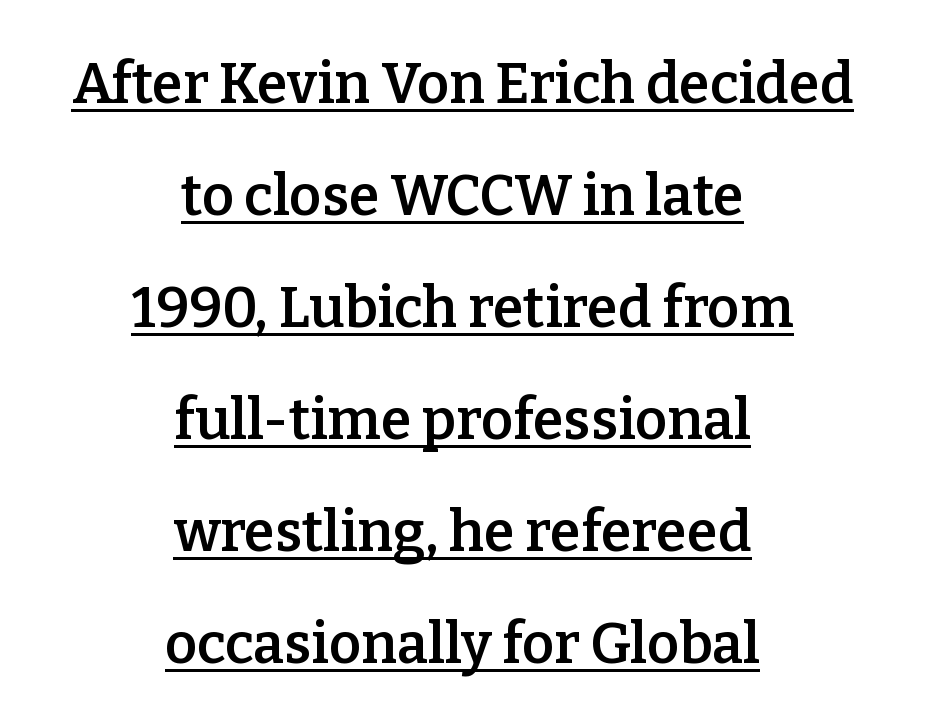
The image shows 56 px semibold serif type, upright; set centered, loose line spacing (2.0x), normal letter spacing, underlined; low stroke contrast and a medium x-height.
